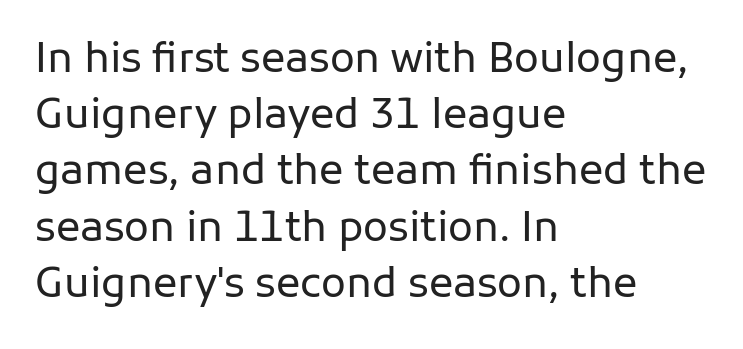
Q: Is the text bold? A: No.
Q: Is the text italic (slanted)? A: No, it is upright.
Q: Is the typeface a serif or a sans-serif typeface? A: Sans-serif.
Q: Is the text underlined? A: No.
Q: How is the paragraph aligned? A: Left-aligned.
Q: Is the spacing between letters normal or unusually wide? A: Normal.
Q: Is the spacing between lines tight, normal or loose? A: Normal.
Q: Width (condensed, normal, or wide)? A: Normal.
Q: Stroke contrast? A: Low.
Q: x-height? A: Medium.
Q: Monospaced? A: No.
